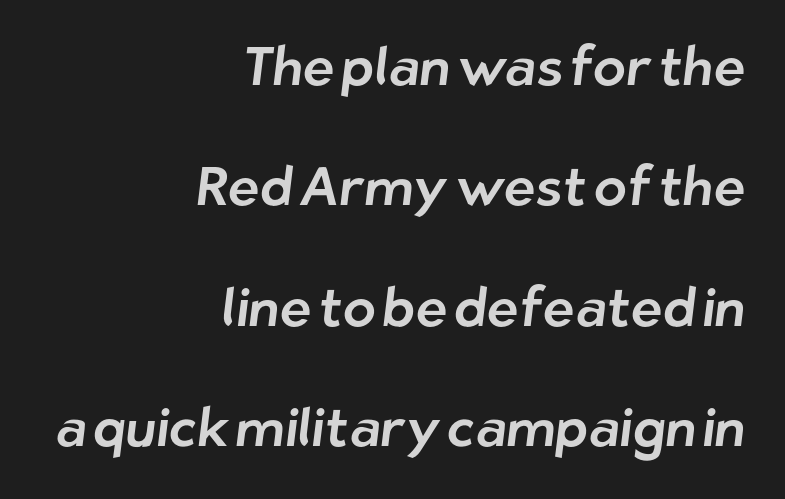
Caption: multi-line text, flush right, ragged left. The vertical gap from one line to the next is large. Each letter keeps its own natural width here, so spacing adapts to shape. These lines are composed in type without serifs. Letters rest on an invisible, unmarked baseline. Between one letter and the next there's only the usual sliver of space.
